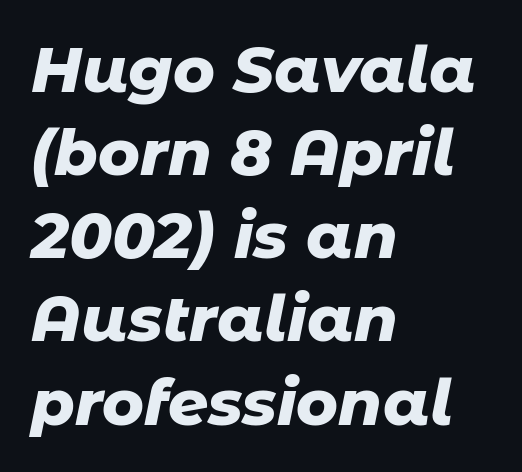
The typesetting leans heavy: a genuine bold. Honestly, there is no underline to notice here at all. A classic flush-left, rag-right setting is used for this passage. Baseline-to-baseline distance is the conventional proportion of letter height. Note the varied advance widths — an 'i' is clearly narrower than an 'm'.
